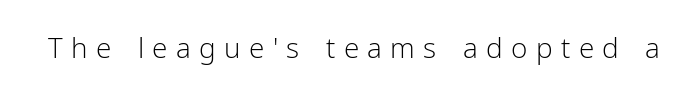
The image shows 28 px light sans-serif type, upright; set unusually wide letter spacing (+0.3 em), not underlined; low stroke contrast and a medium x-height.
